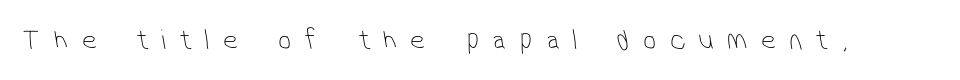
Note the varied advance widths — an 'i' is clearly narrower than an 'm'. The strokes carry an ordinary text weight at most. The typeface chosen for these lines omits serifs. Loose tracking; the words dissolve into strings of separated letters.
